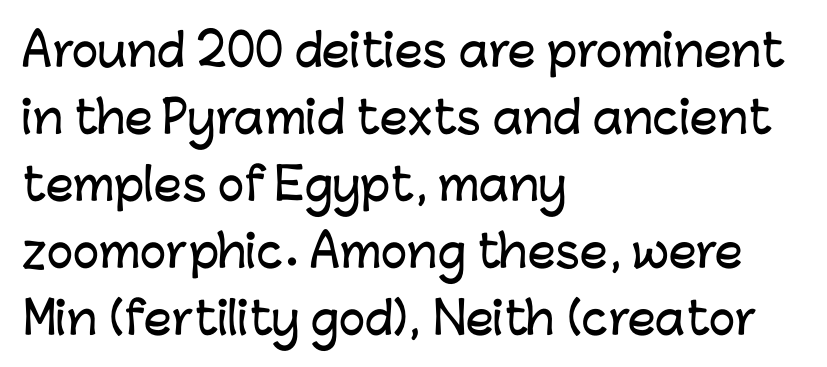
{"serif": "no", "italic": "no", "width": "normal", "stroke_contrast": "low", "x_height": "medium", "monospaced": "no", "underline": "no", "align": "left", "line_spacing": "normal", "line_spacing_ratio": 1.52, "letter_spacing": "normal", "letter_spacing_em": 0.0, "glyph_px": 44}
